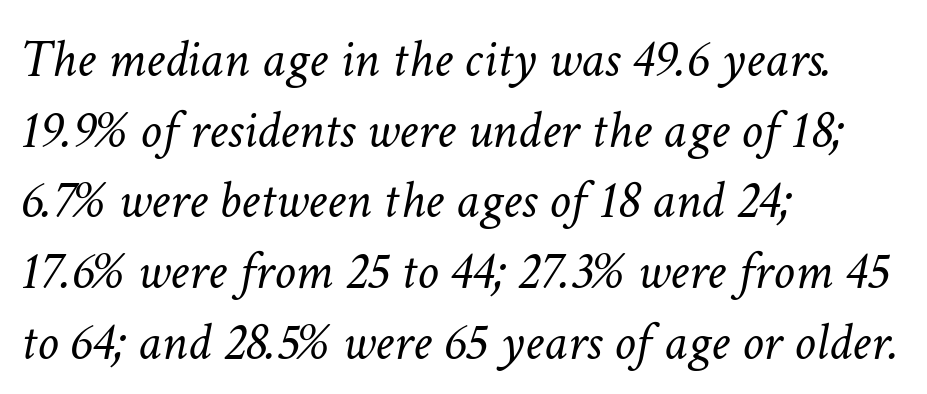
This rendering features lettering with no underline. One glance says typical: line gaps are just what's usual. There is no visible air inserted between adjacent glyphs. The letterforms sit at book weight or below. The passage shown is typed in a proportional face where columns would drift.
